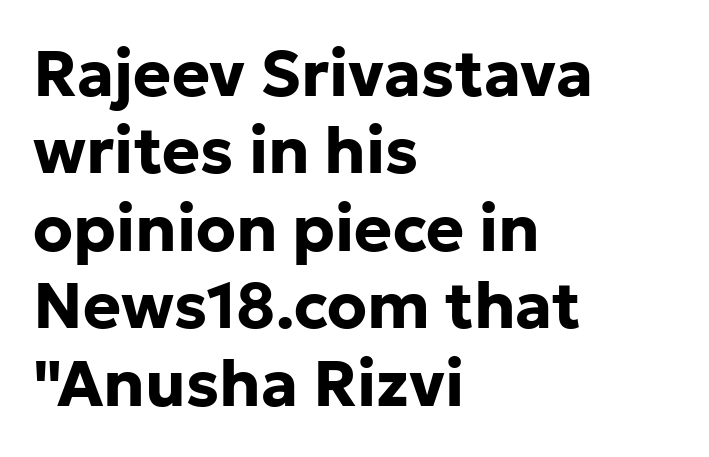
{"serif": "no", "italic": "no", "bold": "yes", "weight": "bold", "width": "normal", "stroke_contrast": "low", "x_height": "medium", "monospaced": "no", "underline": "no", "align": "left", "line_spacing_ratio": 1.21, "letter_spacing": "normal", "letter_spacing_em": 0.0, "glyph_px": 64}
